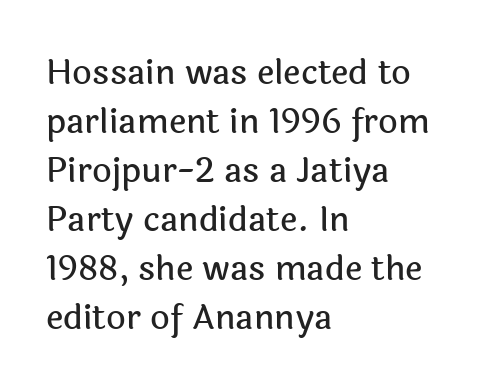
{"serif": "no", "italic": "no", "width": "normal", "x_height": "medium", "monospaced": "no", "underline": "no", "align": "left", "line_spacing": "normal", "line_spacing_ratio": 1.44, "letter_spacing": "normal", "letter_spacing_em": 0.0, "glyph_px": 34}
